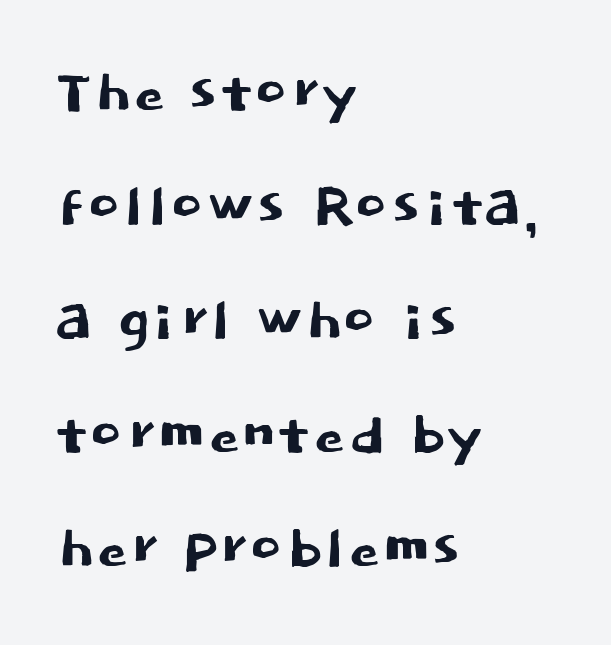
The words here are not underlined. Each new line begins a customary step beneath the previous one. Tracking value appears to be zero — textbook default spacing. These lines are set flush left with a ragged right edge.
